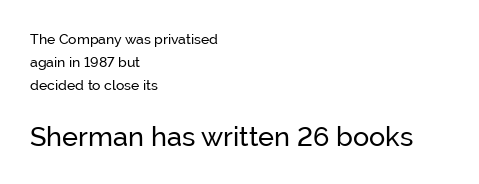
{"italic": "no", "bold": "no", "underline": "no", "align": "left", "line_spacing": "normal", "line_spacing_ratio": 1.63, "letter_spacing": "normal", "letter_spacing_em": 0.0, "larger_block": "second", "size_ratio": 1.93, "glyph_px": 27}
